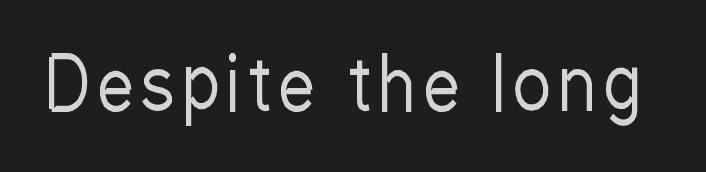
The image shows 71 px regular-weight, condensed sans-serif type, upright; set not underlined; low stroke contrast and a medium x-height.
